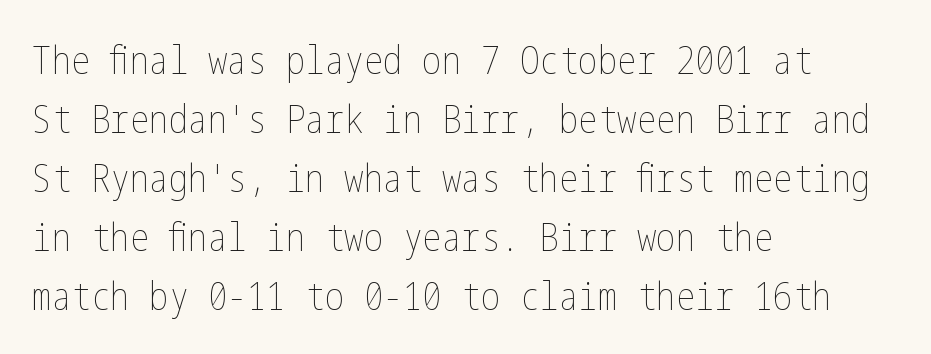
The image shows 39 px thin, condensed type, upright; set left-aligned, normal line spacing (1.51x), normal letter spacing, not underlined; low stroke contrast and a medium x-height.
